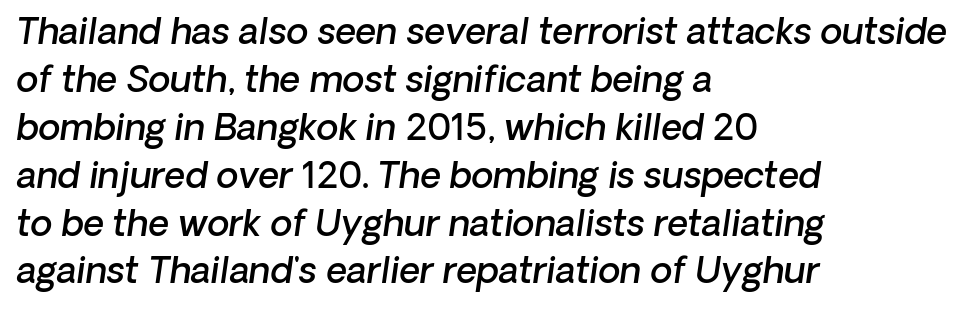
The image shows 36 px semibold sans-serif type; set left-aligned, normal line spacing (1.33x), normal letter spacing, not underlined; low stroke contrast and a medium x-height.
